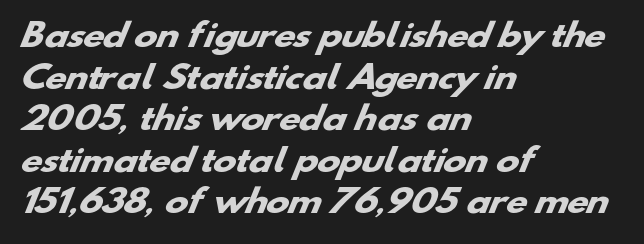
{"serif": "no", "bold": "yes", "weight": "heavy", "width": "wide", "stroke_contrast": "low", "x_height": "small", "monospaced": "no", "underline": "no", "align": "left", "line_spacing": "normal", "line_spacing_ratio": 1.34, "letter_spacing": "normal", "letter_spacing_em": 0.0, "glyph_px": 31}
